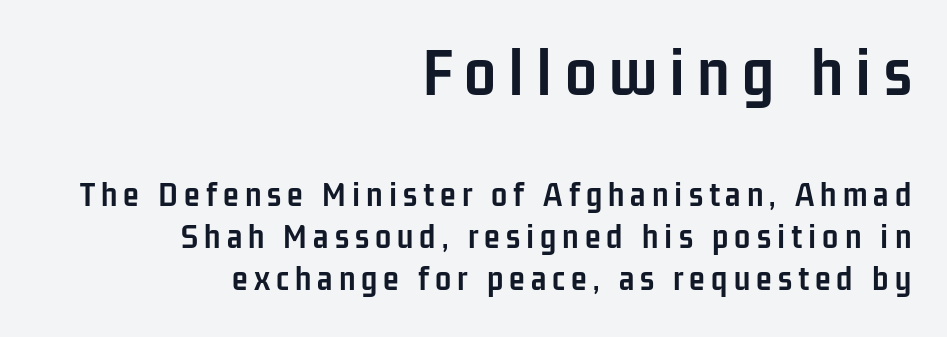
The image shows 71 px semibold, condensed sans-serif type, upright; set right-aligned, line spacing 1.17x, not underlined; the first (top) block is 1.97x larger; low stroke contrast and a medium x-height.
